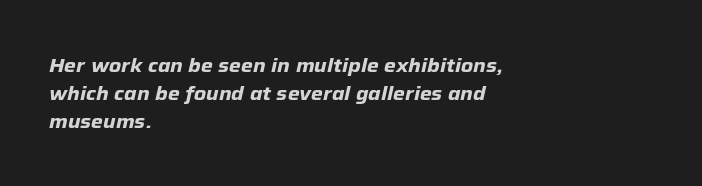
The specimen reads as italic at a glance. The characters look thick and weighty, a clear bold. Is the block centered? No — it sits flush against the left margin. Rule under the text: the space is simply empty. Notice how descenders clear the ascenders below comfortably — that's standard leading.
